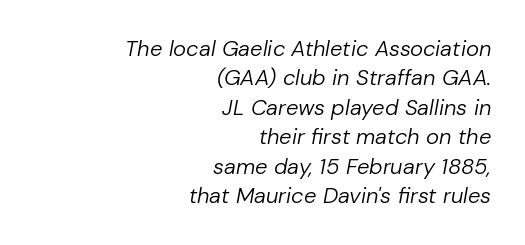
{"italic": "yes", "lean": "right", "slant_degrees": 10, "bold": "no", "underline": "no", "align": "right", "line_spacing": "normal", "line_spacing_ratio": 1.34, "letter_spacing": "normal", "letter_spacing_em": 0.0, "glyph_px": 22}
